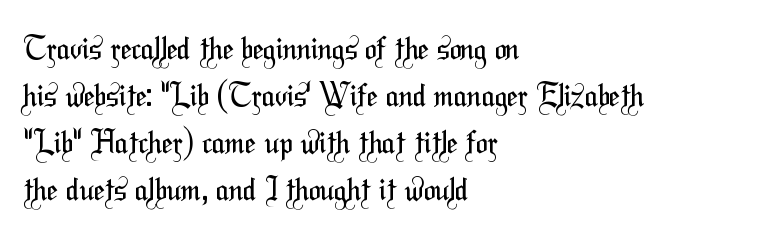
{"serif": "no", "bold": "no", "weight": "regular", "width": "condensed", "stroke_contrast": "medium", "x_height": "medium", "monospaced": "no", "underline": "no", "align": "left", "line_spacing": "normal", "line_spacing_ratio": 1.52, "letter_spacing": "normal", "letter_spacing_em": 0.0, "glyph_px": 31}
